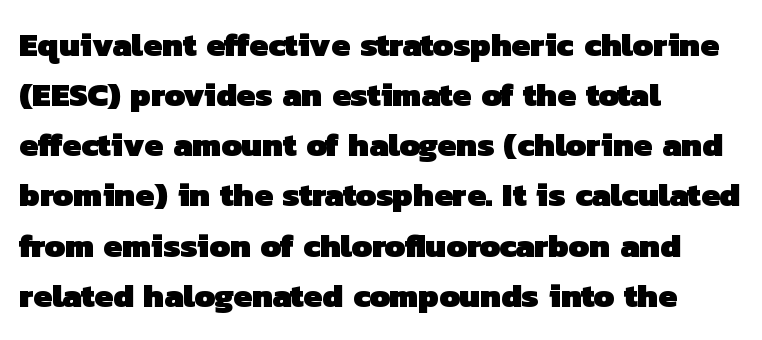
Inter-character spacing is left at the font's built-in metrics. These lines are composed in type without serifs. Glance below the letters and you will spot only blank space. Plenty of ink on the page — the face is bold. A typesetter would call this leading conventional body-copy spacing. Notice how the passage keeps a crisp vertical edge on the left only.
